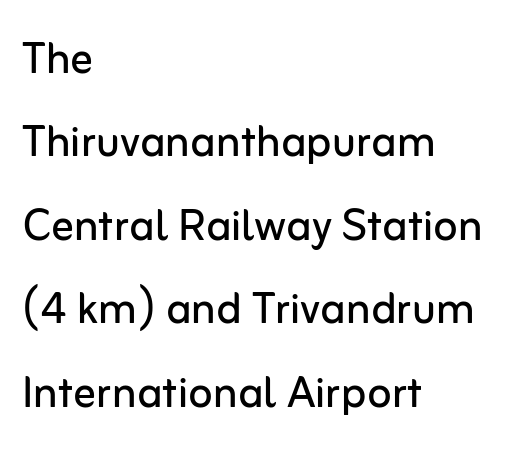
Standard letterfit; no display-style spreading of the glyphs. Look at the bottom of the vertical strokes: they stop flat, with no serifs. This sample keeps an unexceptional amount of space between lines. The weight tops out at a normal text grade.
